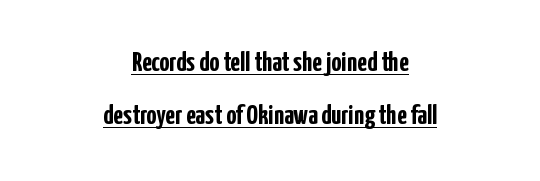
{"serif": "no", "italic": "no", "bold": "yes", "weight": "semibold", "width": "condensed", "stroke_contrast": "low", "x_height": "medium", "monospaced": "no", "underline": "yes", "align": "center", "line_spacing": "loose", "line_spacing_ratio": 1.9, "letter_spacing": "normal", "letter_spacing_em": 0.0, "glyph_px": 28}
